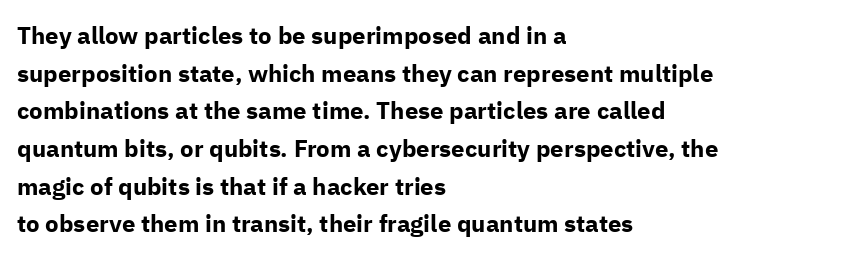
Heavy, bold letterforms. Quick note: underline off. The space between consecutive lines is moderate. This is roman type, the default non-slanted kind. The compositor pushed each line to the left boundary.
